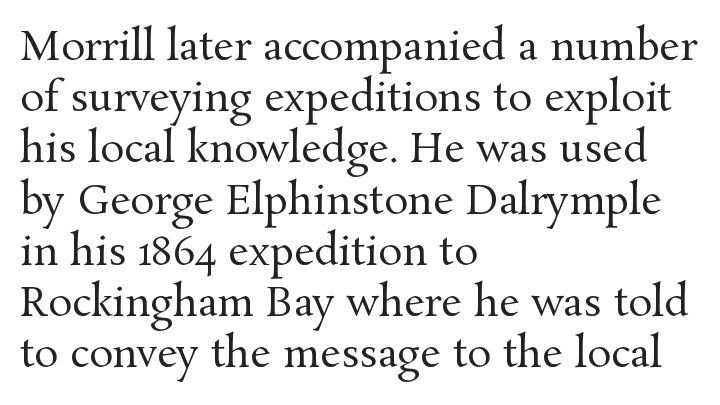
Q: Is the text bold? A: No.
Q: Is the text italic (slanted)? A: No, it is upright.
Q: Is the typeface a serif or a sans-serif typeface? A: Serif.
Q: Is the text underlined? A: No.
Q: How is the paragraph aligned? A: Left-aligned.
Q: Is the spacing between letters normal or unusually wide? A: Normal.
Q: Is the spacing between lines tight, normal or loose? A: Normal.
Q: Width (condensed, normal, or wide)? A: Normal.
Q: Stroke contrast? A: Medium.
Q: x-height? A: Medium.
Q: Monospaced? A: No.
